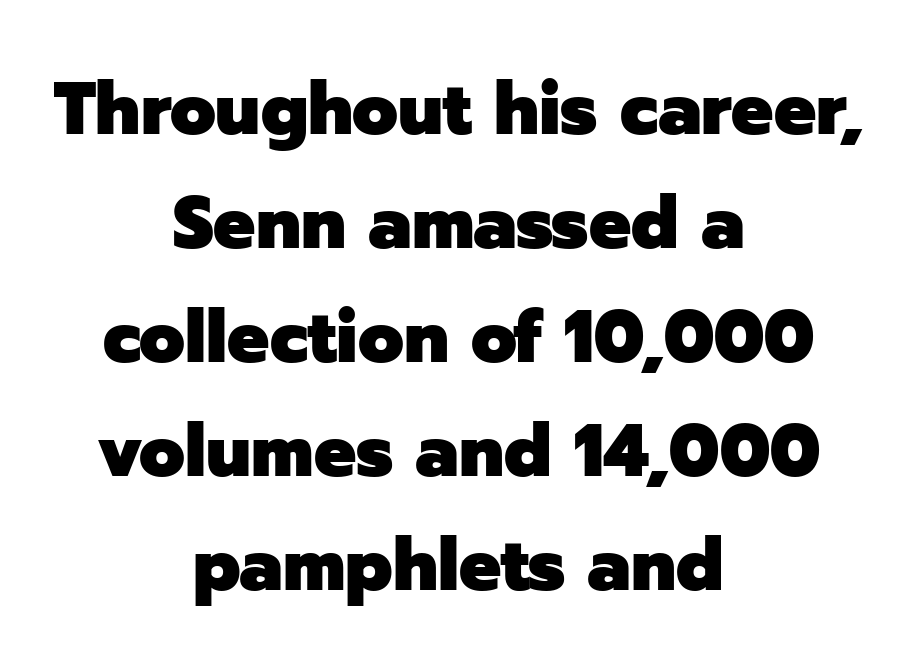
Q: Is the text bold? A: Yes.
Q: Is the text italic (slanted)? A: No, it is upright.
Q: Is the typeface a serif or a sans-serif typeface? A: Sans-serif.
Q: Is the text underlined? A: No.
Q: How is the paragraph aligned? A: Centered.
Q: Is the spacing between letters normal or unusually wide? A: Normal.
Q: Is the spacing between lines tight, normal or loose? A: Normal.
Q: Width (condensed, normal, or wide)? A: Normal.
Q: Stroke contrast? A: Low.
Q: x-height? A: Medium.
Q: Monospaced? A: No.
